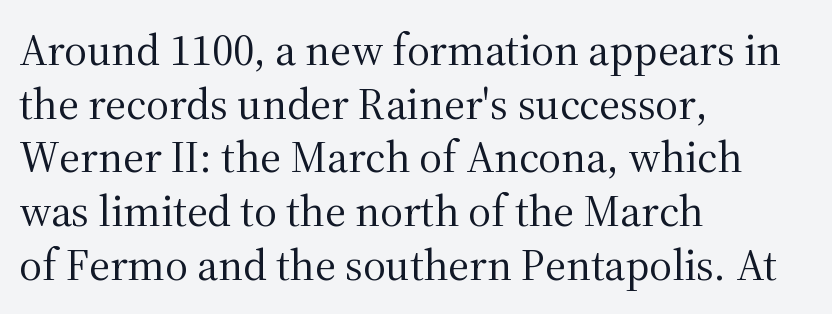
The image shows 44 px regular-weight serif type, upright; set left-aligned, line spacing 1.22x, normal letter spacing, not underlined; medium stroke contrast and a medium x-height.
